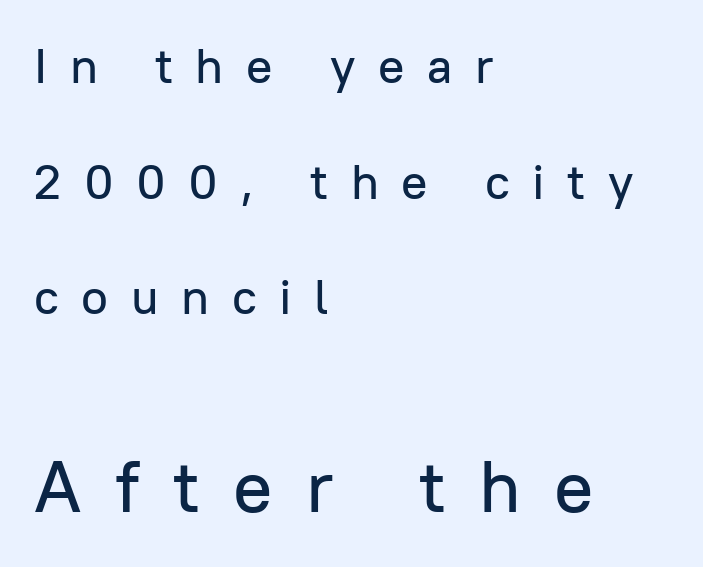
The lower block of text is set noticeably larger than the block above it. A bare baseline throughout the passage. The designer went with a sans here, leaving each stem footless. Horizontally, the lines are justified to the leading edge only. Vertically, the passage feels expansive, rows floating well apart.
